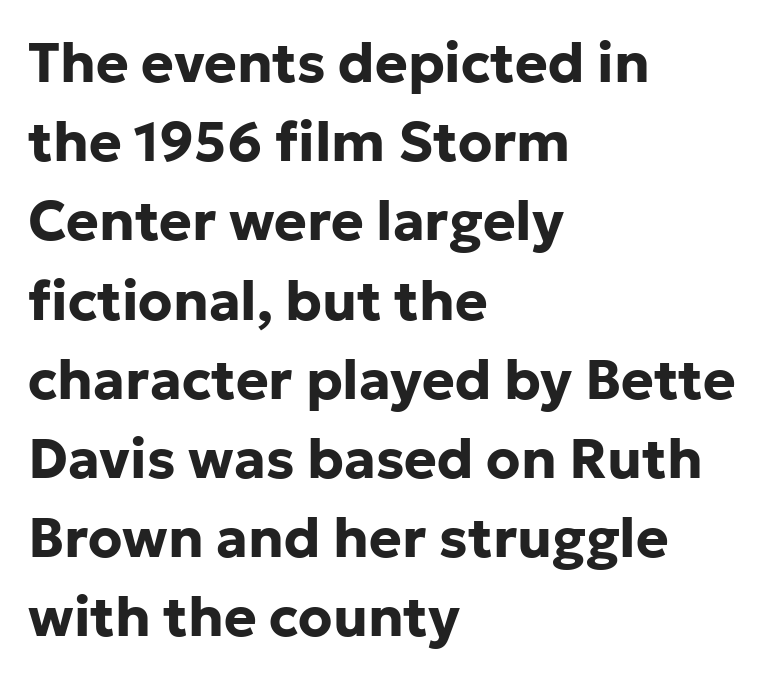
Q: Is the text bold? A: Yes.
Q: Is the text italic (slanted)? A: No, it is upright.
Q: Is the typeface a serif or a sans-serif typeface? A: Sans-serif.
Q: Is the text underlined? A: No.
Q: How is the paragraph aligned? A: Left-aligned.
Q: Is the spacing between letters normal or unusually wide? A: Normal.
Q: Is the spacing between lines tight, normal or loose? A: Normal.
Q: Width (condensed, normal, or wide)? A: Normal.
Q: Stroke contrast? A: Low.
Q: x-height? A: Medium.
Q: Monospaced? A: No.
